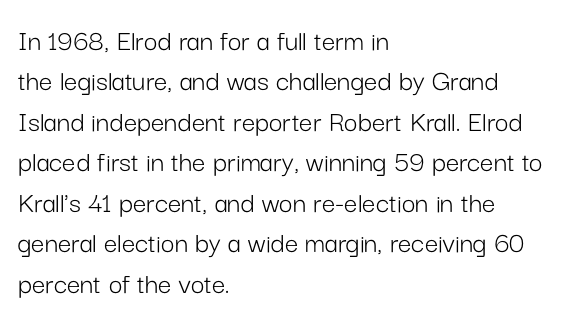
{"serif": "no", "italic": "no", "bold": "no", "weight": "light", "width": "normal", "stroke_contrast": "low", "x_height": "medium", "monospaced": "no", "underline": "no", "align": "left", "line_spacing": "normal", "line_spacing_ratio": 1.35, "letter_spacing": "normal", "letter_spacing_em": 0.0, "glyph_px": 30}
